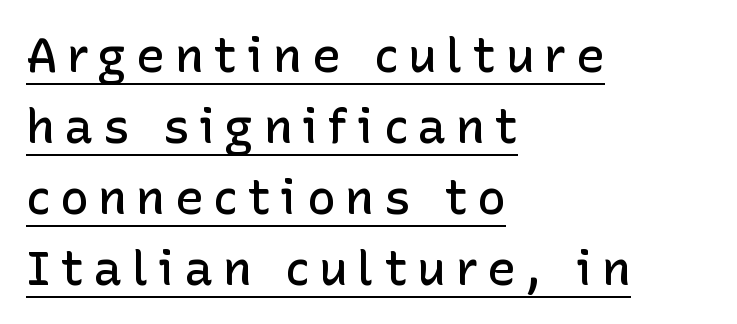
Q: Is the text bold? A: Semi-bold.
Q: Is the text italic (slanted)? A: No, it is upright.
Q: Is the typeface a serif or a sans-serif typeface? A: Sans-serif.
Q: Is the text underlined? A: Yes.
Q: How is the paragraph aligned? A: Left-aligned.
Q: Is the spacing between letters normal or unusually wide? A: Unusually wide.
Q: Is the spacing between lines tight, normal or loose? A: Normal.
Q: Width (condensed, normal, or wide)? A: Normal.
Q: Stroke contrast? A: Low.
Q: x-height? A: Medium.
Q: Monospaced? A: No.
